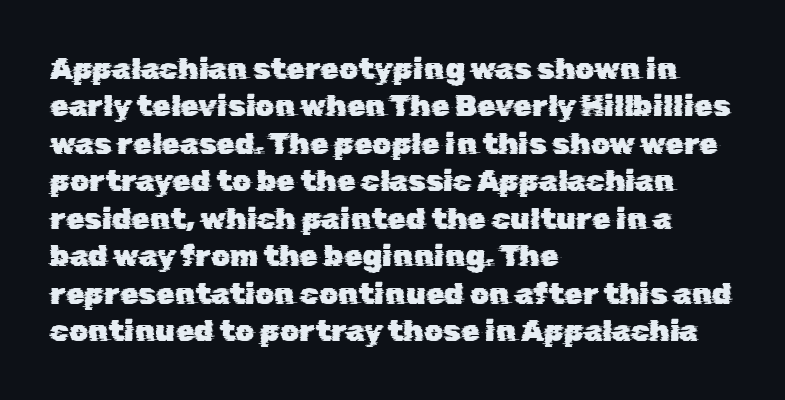
Q: Is the typeface a serif or a sans-serif typeface? A: Sans-serif.
Q: Is the text underlined? A: No.
Q: How is the paragraph aligned? A: Left-aligned.
Q: Is the spacing between letters normal or unusually wide? A: Normal.
Q: Is the spacing between lines tight, normal or loose? A: Normal.
Q: Width (condensed, normal, or wide)? A: Normal.
Q: Stroke contrast? A: Low.
Q: x-height? A: Medium.
Q: Monospaced? A: No.
